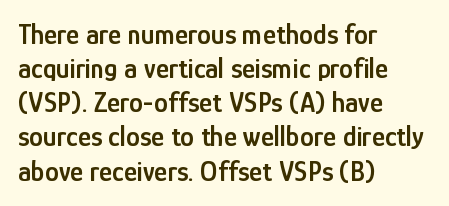
The image shows 28 px semibold, condensed sans-serif type, upright; set left-aligned, line spacing 1.22x, normal letter spacing, not underlined; low stroke contrast and a medium x-height.
